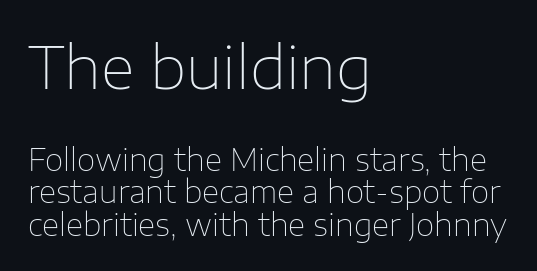
Q: Is the text bold? A: No.
Q: Is the text italic (slanted)? A: No, it is upright.
Q: Is the typeface a serif or a sans-serif typeface? A: Sans-serif.
Q: Is the text underlined? A: No.
Q: How is the paragraph aligned? A: Left-aligned.
Q: Is the spacing between letters normal or unusually wide? A: Normal.
Q: Is the spacing between lines tight, normal or loose? A: Tight.
Q: Which block of text is set in a larger size, the first (top) or the second (bottom)? A: The first (top) one.
Q: Width (condensed, normal, or wide)? A: Normal.
Q: Stroke contrast? A: Low.
Q: x-height? A: Medium.
Q: Monospaced? A: No.
